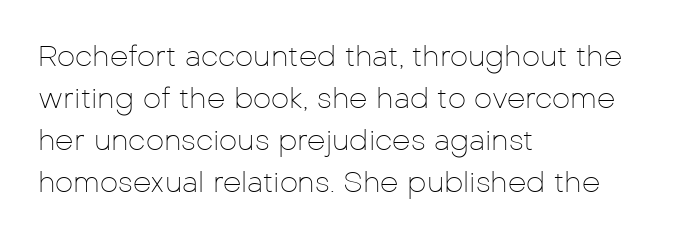
Q: Is the text bold? A: No.
Q: Is the text italic (slanted)? A: No, it is upright.
Q: Is the typeface a serif or a sans-serif typeface? A: Sans-serif.
Q: Is the text underlined? A: No.
Q: How is the paragraph aligned? A: Left-aligned.
Q: Is the spacing between letters normal or unusually wide? A: Normal.
Q: Is the spacing between lines tight, normal or loose? A: Normal.
Q: Width (condensed, normal, or wide)? A: Normal.
Q: Stroke contrast? A: Low.
Q: x-height? A: Medium.
Q: Monospaced? A: No.
